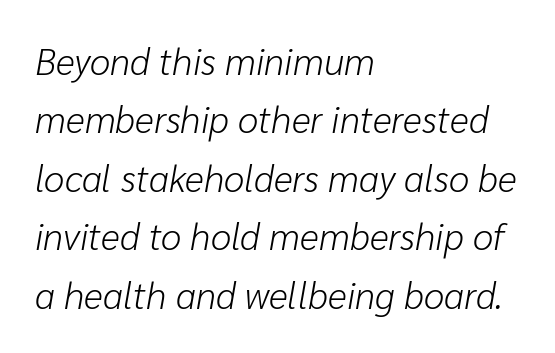
The image shows 37 px light type, italic (leaning right); set left-aligned, normal line spacing (1.58x), normal letter spacing, not underlined; low stroke contrast and a medium x-height.
